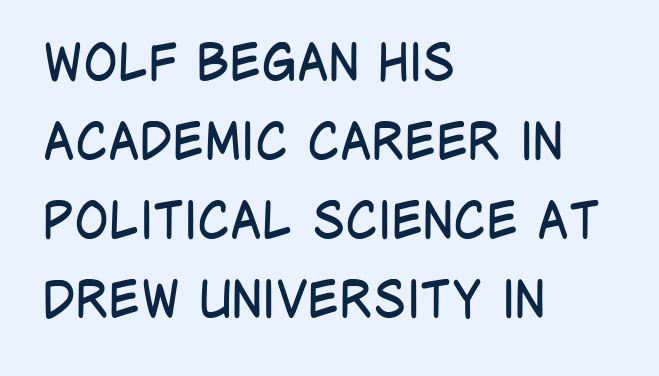
{"serif": "no", "italic": "no", "bold": "no", "weight": "regular", "width": "condensed", "stroke_contrast": "low", "x_height": "large", "monospaced": "no", "underline": "no", "align": "left", "line_spacing": "normal", "line_spacing_ratio": 1.55, "letter_spacing": "normal", "letter_spacing_em": 0.0, "glyph_px": 51}
